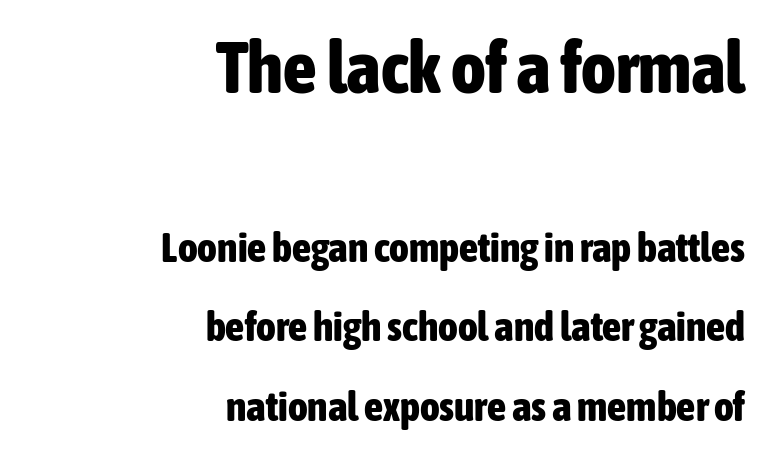
{"serif": "no", "italic": "no", "bold": "yes", "weight": "bold", "width": "condensed", "stroke_contrast": "low", "x_height": "medium", "monospaced": "no", "underline": "no", "align": "right", "line_spacing_ratio": 1.89, "letter_spacing": "normal", "letter_spacing_em": 0.0, "larger_block": "first", "size_ratio": 1.76, "glyph_px": 74}
